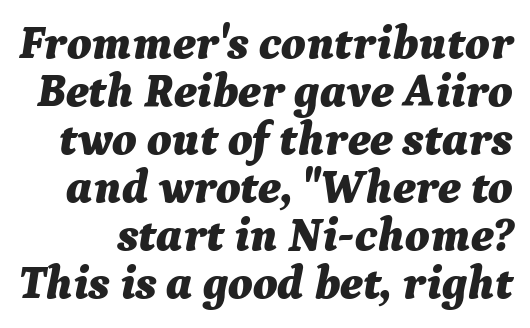
Q: Is the text bold? A: Yes.
Q: Is the text italic (slanted)? A: Yes, it leans right by about 9 degrees.
Q: Is the text underlined? A: No.
Q: Is the spacing between letters normal or unusually wide? A: Normal.
Q: Is the spacing between lines tight, normal or loose? A: Tight.
Q: Width (condensed, normal, or wide)? A: Normal.
Q: Stroke contrast? A: Medium.
Q: x-height? A: Medium.
Q: Monospaced? A: No.
